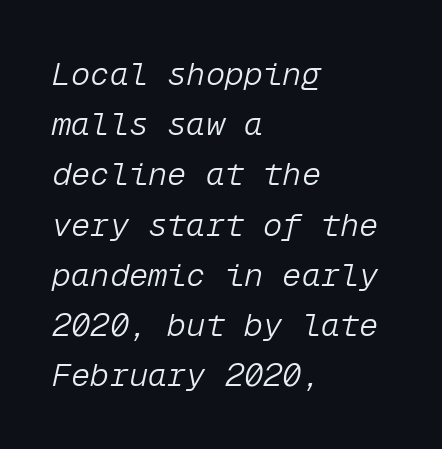
{"italic": "yes", "lean": "right", "slant_degrees": 12, "bold": "no", "weight": "light", "width": "normal", "stroke_contrast": "low", "x_height": "medium", "monospaced": "yes", "underline": "no", "align": "left", "line_spacing": "normal", "line_spacing_ratio": 1.57, "letter_spacing": "normal", "letter_spacing_em": 0.0, "glyph_px": 32}
